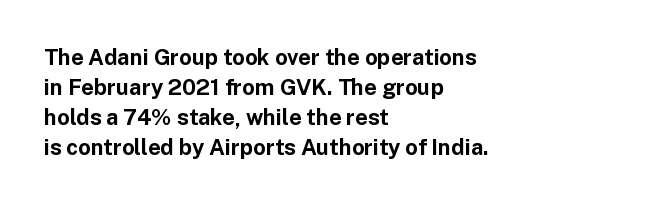
The paragraph shown leans on its left margin. This block has exactly the height ordinary leading produces. Italic: no, the glyphs are upright roman. The baseline area is clear.
